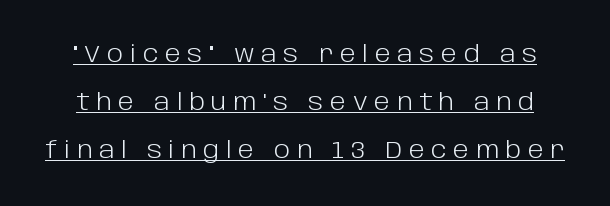
Q: Is the text bold? A: No.
Q: Is the text italic (slanted)? A: No, it is upright.
Q: Is the text underlined? A: Yes.
Q: Is the spacing between letters normal or unusually wide? A: Unusually wide.
Q: Is the spacing between lines tight, normal or loose? A: Loose.
